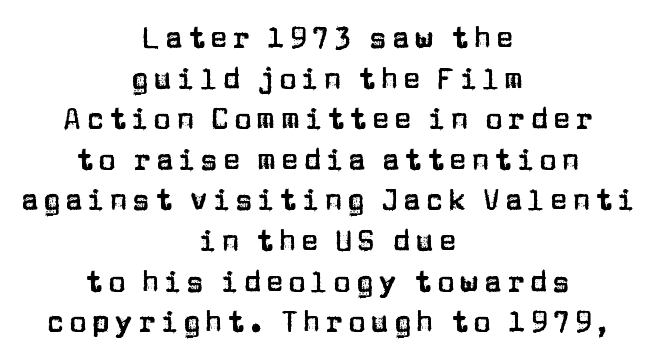
{"serif": "no", "italic": "no", "width": "normal", "stroke_contrast": "low", "x_height": "large", "monospaced": "no", "underline": "no", "align": "center", "line_spacing": "normal", "line_spacing_ratio": 1.4, "glyph_px": 29}
